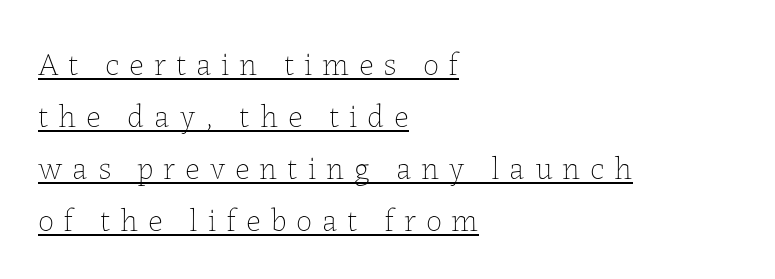
Is there an underline? Yes — a line sits under the letters. Vertical stems look standard width or narrower in stroke. The typesetter chose a ragged-right arrangement here. Italic: no, the glyphs are upright roman.
